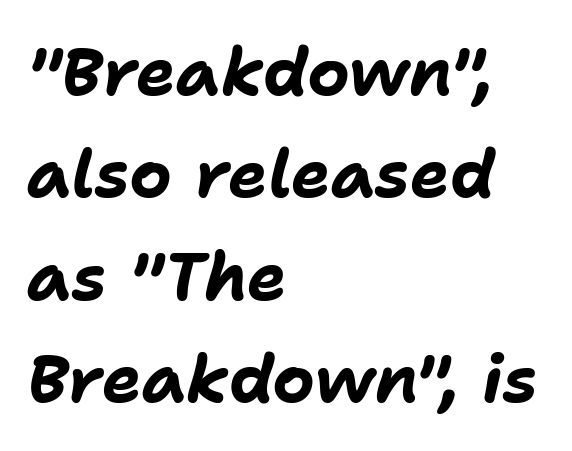
Q: Is the text bold? A: Yes.
Q: Is the text italic (slanted)? A: Yes, it leans right by about 11 degrees.
Q: Is the text underlined? A: No.
Q: How is the paragraph aligned? A: Left-aligned.
Q: Is the spacing between letters normal or unusually wide? A: Normal.
Q: Is the spacing between lines tight, normal or loose? A: Normal.
Q: Width (condensed, normal, or wide)? A: Normal.
Q: Stroke contrast? A: Low.
Q: x-height? A: Medium.
Q: Monospaced? A: No.
